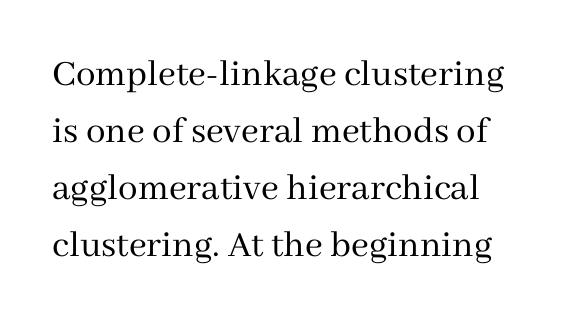
These lines were composed using upright roman letters. Decoration check: the copy has no underline. Tracking here is standard; glyphs follow each other at the usual distance. The passage shown is typed in a proportional face where columns would drift. One glance says typical: line gaps are just what's usual.
